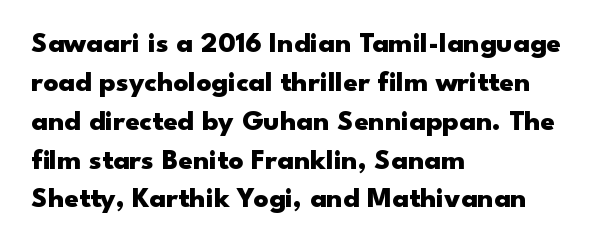
If you measured baseline to baseline, you'd find a middling distance. What kind of face is this? One without serifs — a sans. Thick stems and heavy bowls — unmistakably bold. This sample is left-justified, so line endings fall wherever the words run out. Spacing between characters is what you'd get straight out of the box.
